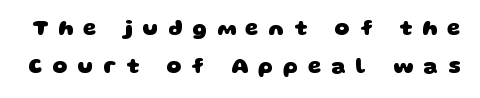
Q: Is the text bold? A: Yes.
Q: Is the text underlined? A: No.
Q: Is the spacing between letters normal or unusually wide? A: Unusually wide.
